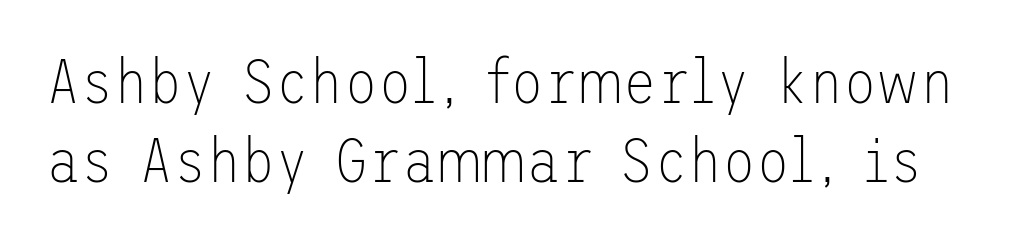
Each stroke keeps to a modest, everyday thickness or less. This is sans-serif lettering, the kind often seen on screens and signage. This rendering features lettering with no underline. Leading: standard. Nope, not italic — everything's standing straight. Honestly, the letter spacing is just normal — you wouldn't notice it.
